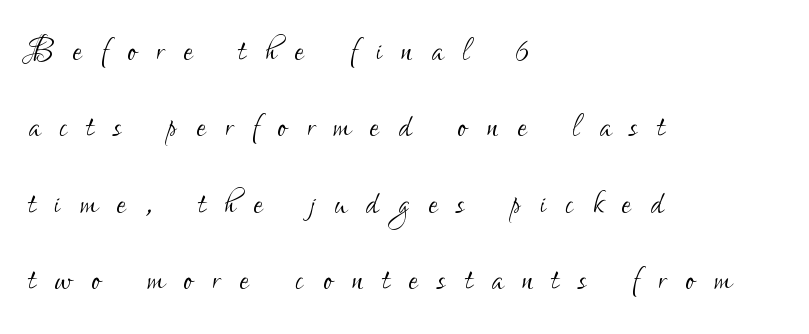
Q: Is the text bold? A: No.
Q: Is the text italic (slanted)? A: Yes.
Q: Is the typeface a serif or a sans-serif typeface? A: Sans-serif.
Q: Is the text underlined? A: No.
Q: How is the paragraph aligned? A: Left-aligned.
Q: Is the spacing between letters normal or unusually wide? A: Unusually wide.
Q: Width (condensed, normal, or wide)? A: Condensed.
Q: Stroke contrast? A: Low.
Q: x-height? A: Small.
Q: Monospaced? A: No.
